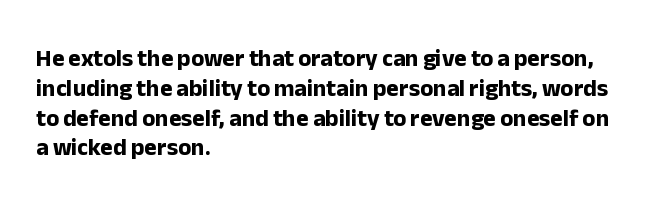
The image shows 24 px bold type, upright; set left-aligned, line spacing 1.24x, normal letter spacing, not underlined.
